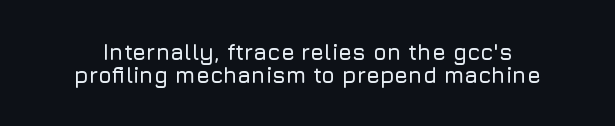
The image shows 22 px text type, upright; set tight line spacing (1.04x), normal letter spacing, not underlined.
